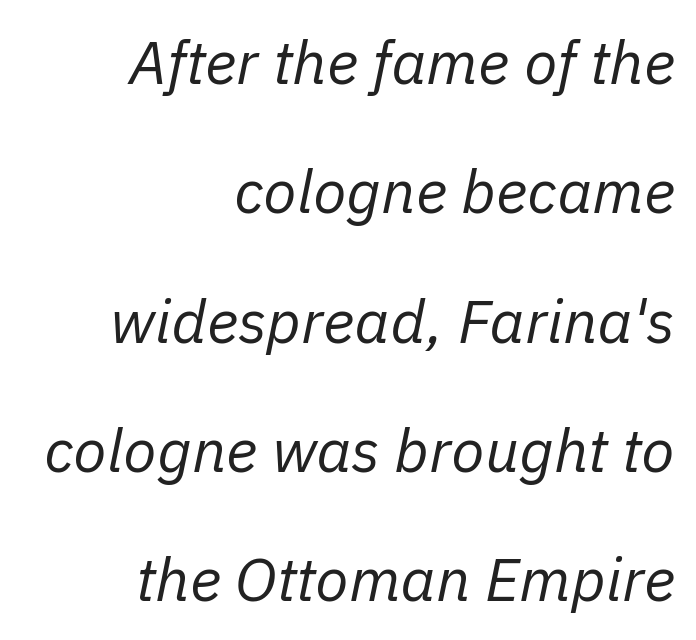
Q: Is the text bold? A: No.
Q: Is the text italic (slanted)? A: Yes, it leans right by about 11 degrees.
Q: Is the text underlined? A: No.
Q: How is the paragraph aligned? A: Right-aligned.
Q: Is the spacing between letters normal or unusually wide? A: Normal.
Q: Is the spacing between lines tight, normal or loose? A: Loose.
Q: Width (condensed, normal, or wide)? A: Normal.
Q: Stroke contrast? A: Low.
Q: x-height? A: Medium.
Q: Monospaced? A: No.
